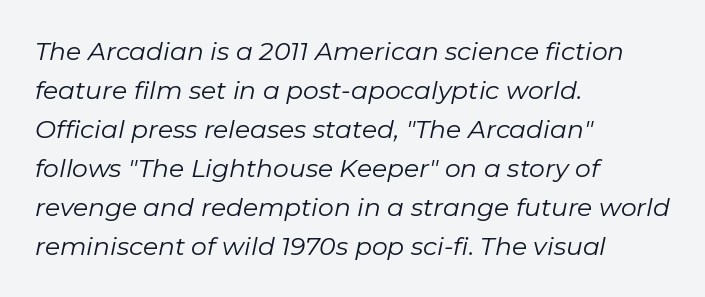
Stems here are at most as thick as an everyday book face. In CSS terms this would be text-align: left. Rendered with sloped, italic letterforms. Evenly set lines give the paragraph a standard silhouette. No word sits above an underline. The rendering keeps characters at their native spacing.
